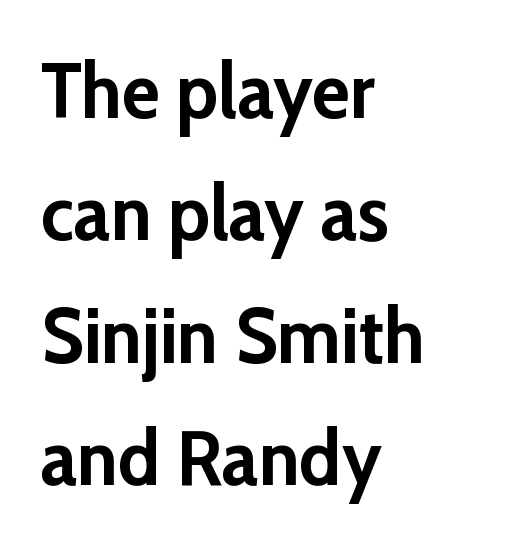
These lines are set flush left with a ragged right edge. Posture: vertical. Is this a sans? Yes — the strokes have no serifs. Note the varied advance widths — an 'i' is clearly narrower than an 'm'.
